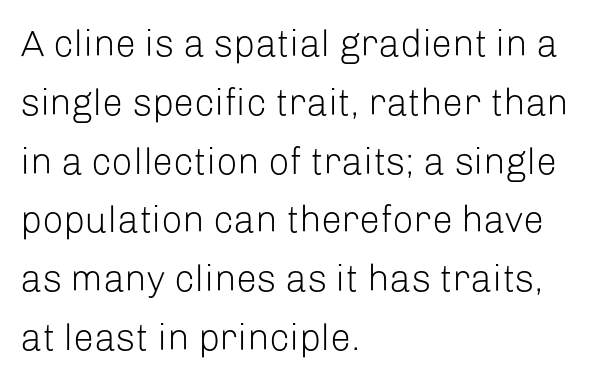
The image shows 37 px light sans-serif type, upright; set left-aligned, normal line spacing (1.59x), normal letter spacing, not underlined; low stroke contrast and a medium x-height.
